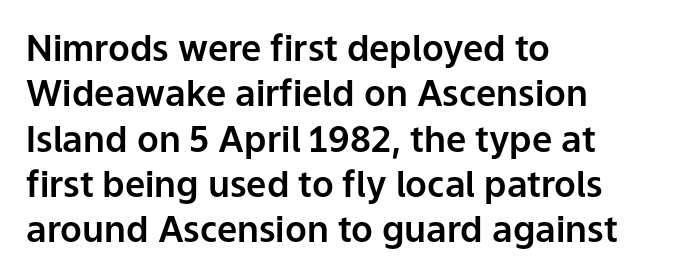
{"serif": "no", "italic": "no", "width": "normal", "stroke_contrast": "low", "x_height": "medium", "monospaced": "no", "underline": "no", "align": "left", "line_spacing": "normal", "line_spacing_ratio": 1.26, "letter_spacing": "normal", "letter_spacing_em": 0.0, "glyph_px": 36}
